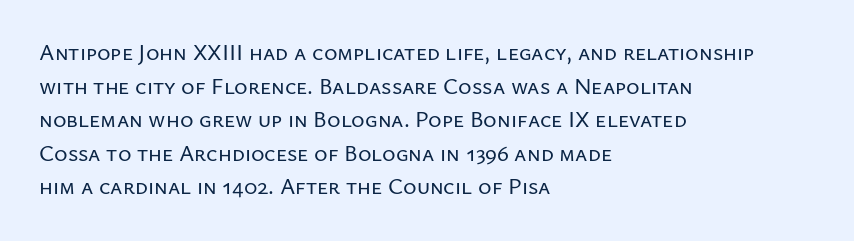
Notice how the passage keeps a crisp vertical edge on the left only. Ascenders rise straight up at ninety degrees. The passage shown is not underscored anywhere. Tracking value appears to be zero — textbook default spacing.
